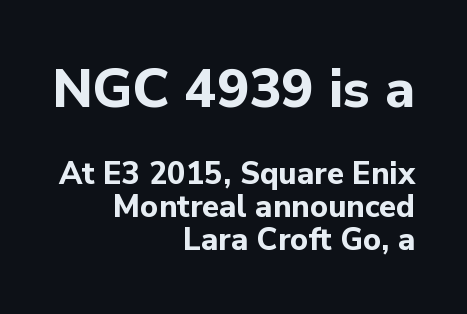
{"serif": "no", "italic": "no", "bold": "yes", "weight": "bold", "width": "normal", "stroke_contrast": "low", "x_height": "medium", "monospaced": "no", "underline": "no", "align": "right", "line_spacing": "tight", "line_spacing_ratio": 1.06, "letter_spacing": "normal", "letter_spacing_em": 0.0, "larger_block": "first", "size_ratio": 1.74, "glyph_px": 54}
